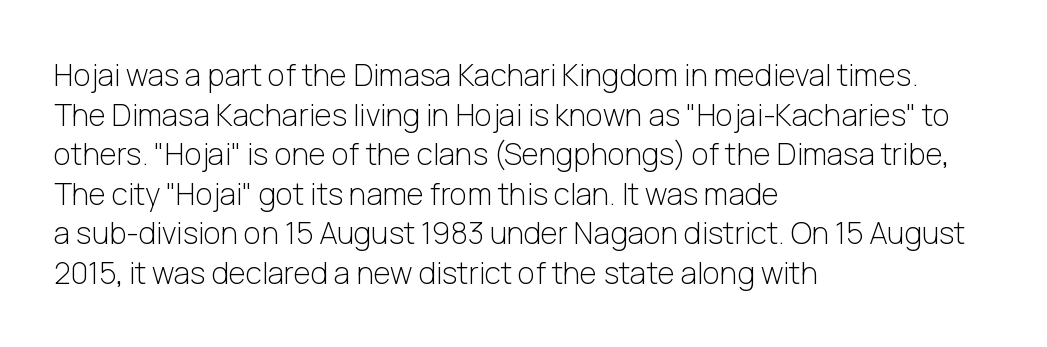
{"serif": "no", "italic": "no", "bold": "no", "weight": "light", "width": "normal", "stroke_contrast": "low", "x_height": "medium", "monospaced": "no", "underline": "no", "align": "left", "line_spacing": "normal", "line_spacing_ratio": 1.32, "letter_spacing": "normal", "letter_spacing_em": 0.0, "glyph_px": 30}
